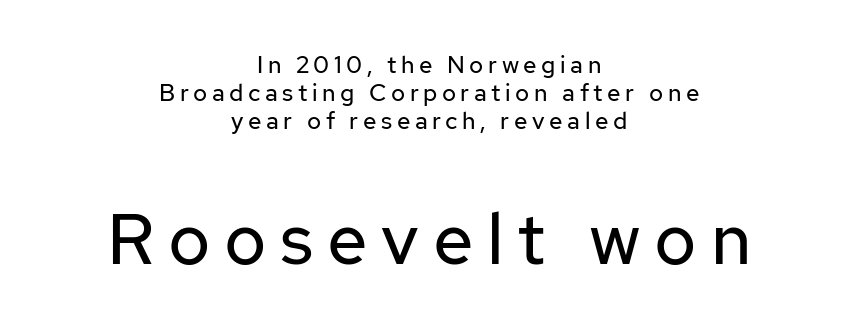
The image shows 72 px regular-weight sans-serif type, upright; set centered, line spacing 1.17x, not underlined; the second (bottom) block is 3.0x larger; low stroke contrast and a medium x-height.
